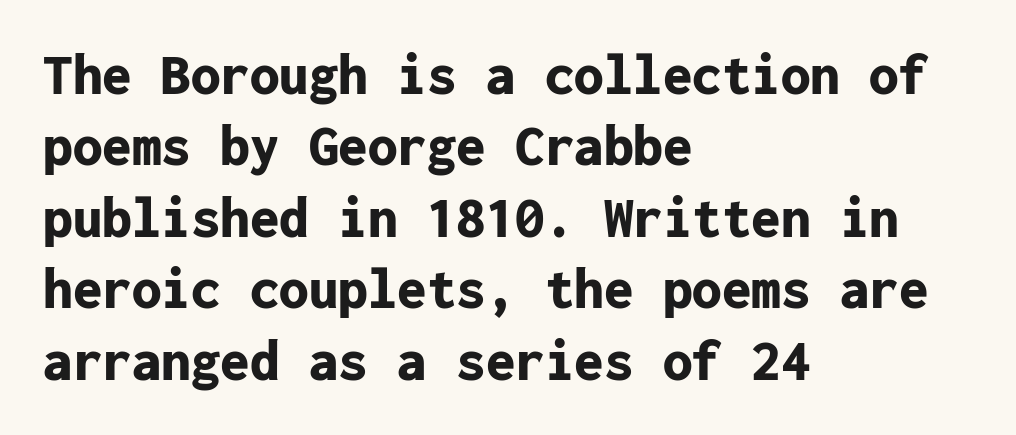
Q: Is the text bold? A: Yes.
Q: Is the text italic (slanted)? A: No, it is upright.
Q: Is the typeface a serif or a sans-serif typeface? A: Sans-serif.
Q: Is the text underlined? A: No.
Q: How is the paragraph aligned? A: Left-aligned.
Q: Is the spacing between letters normal or unusually wide? A: Normal.
Q: Width (condensed, normal, or wide)? A: Normal.
Q: Stroke contrast? A: Low.
Q: x-height? A: Medium.
Q: Monospaced? A: Yes.
